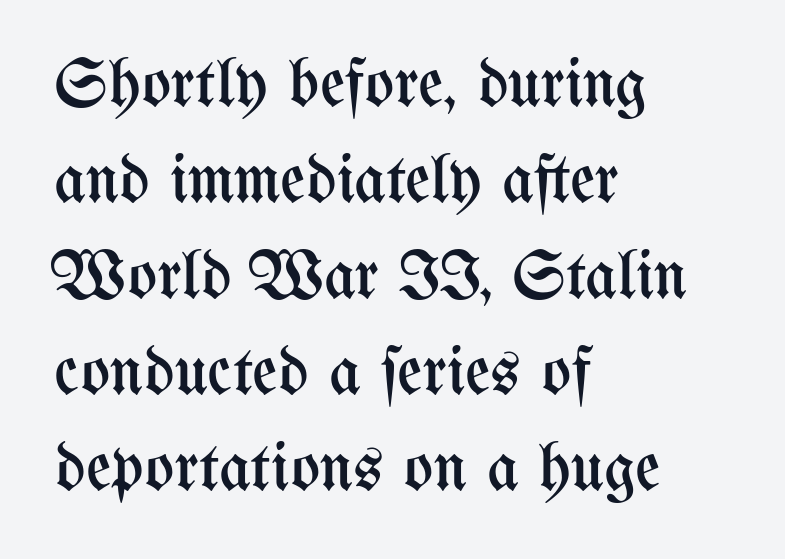
Q: Is the text bold? A: No.
Q: Is the text italic (slanted)? A: No, it is upright.
Q: Is the text underlined? A: No.
Q: How is the paragraph aligned? A: Left-aligned.
Q: Is the spacing between letters normal or unusually wide? A: Normal.
Q: Is the spacing between lines tight, normal or loose? A: Normal.
Q: Width (condensed, normal, or wide)? A: Condensed.
Q: Stroke contrast? A: Medium.
Q: x-height? A: Medium.
Q: Monospaced? A: No.
